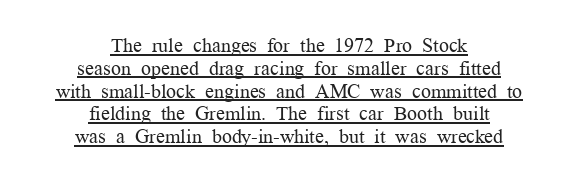
{"italic": "no", "bold": "no", "underline": "yes", "align": "center", "line_spacing": "tight", "line_spacing_ratio": 1.14, "letter_spacing": "normal", "letter_spacing_em": 0.0, "glyph_px": 20}
